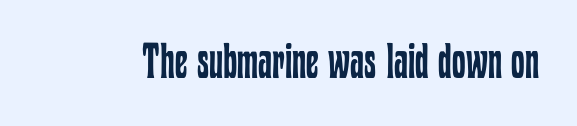
The image shows 49 px regular-weight, condensed type, upright; set normal letter spacing, not underlined; low stroke contrast and a medium x-height.
